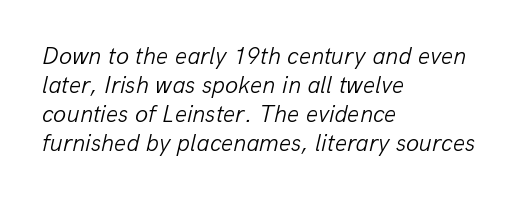
The image shows 24 px text type, italic (leaning right); set left-aligned, line spacing 1.21x, normal letter spacing, not underlined.
